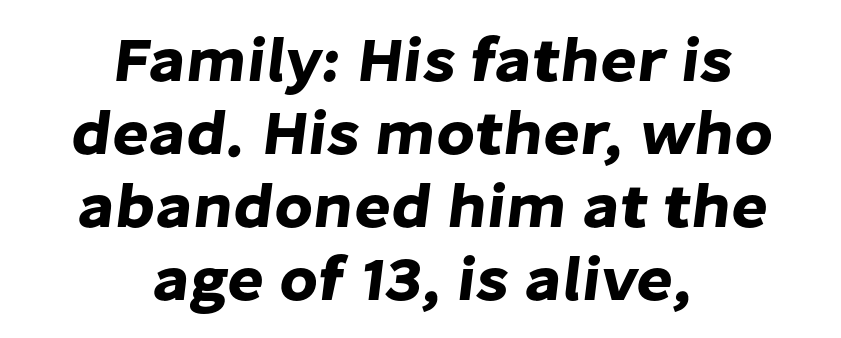
The image shows 63 px sans-serif type; set centered, line spacing 1.16x, normal letter spacing, not underlined; low stroke contrast and a medium x-height.
